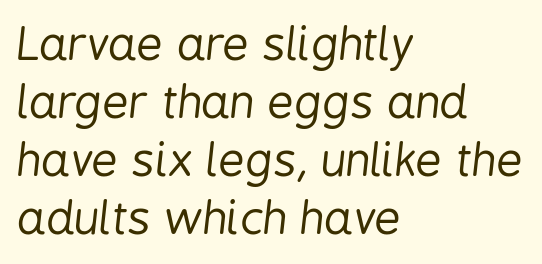
The passage shown is typed in a proportional face where columns would drift. One-word summary of the alignment: left. The face used here is rendered with its standard letterfit. Check the space under the baseline: it is left empty. Quick note: interline space is typical. Yep, that's italic — everything's leaning.
